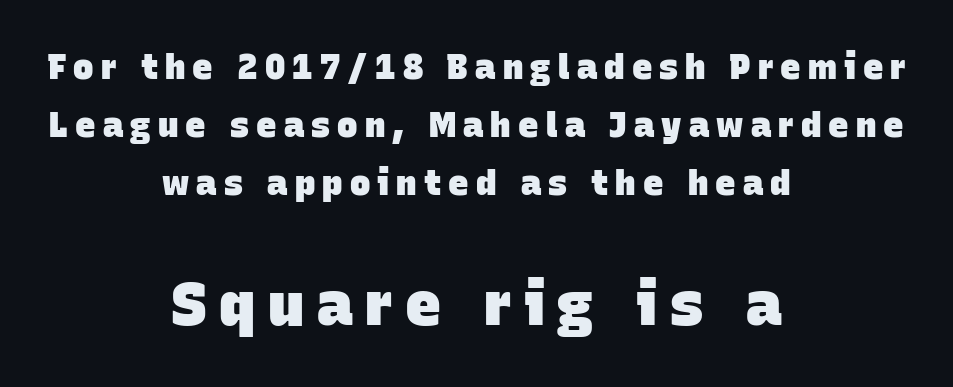
The image shows 60 px heavy sans-serif type; set centered, line spacing 1.71x, unusually wide letter spacing (+0.21 em), not underlined; the second (bottom) block is 1.76x larger; low stroke contrast and a large x-height.
